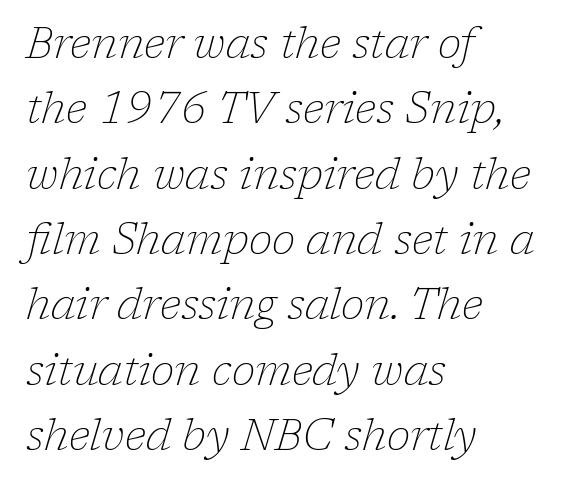
Underlining? Definitely not there. The rendering applies a slant to the glyphs. Looks like regular typesetting: each glyph gets only the width it needs. Leading matches the norm, producing a regular column.
